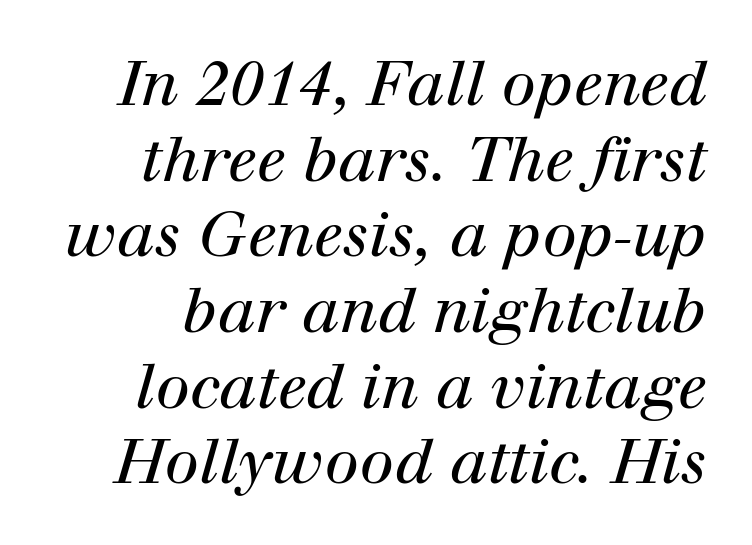
The image shows 62 px regular-weight serif type, italic (leaning right); set line spacing 1.22x, normal letter spacing, not underlined; high stroke contrast and a medium x-height.
